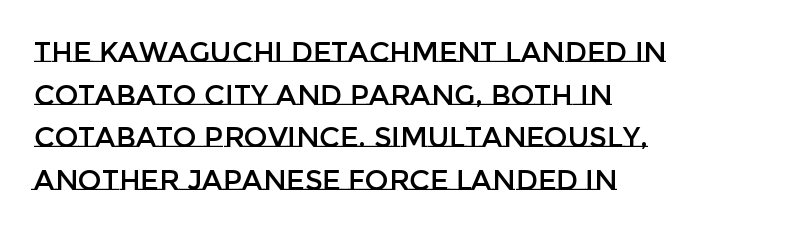
A roman cut, with each character standing at attention. Does the copy run flush right? No — it runs flush left. The lines sit at an ordinary, default distance from one another. These lines are rendered in a variable-pitch font. Anything drawn beneath the words? Only blank space.
